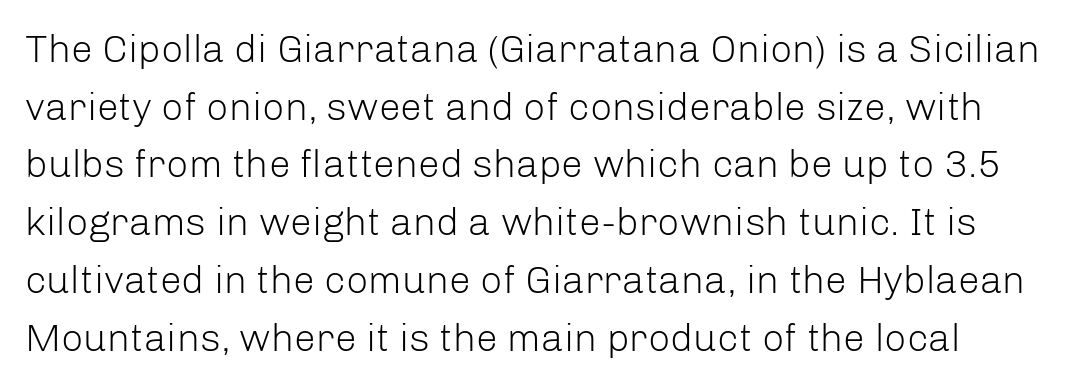
{"serif": "no", "italic": "no", "bold": "no", "weight": "light", "width": "normal", "stroke_contrast": "low", "x_height": "medium", "monospaced": "no", "underline": "no", "line_spacing": "normal", "line_spacing_ratio": 1.48, "letter_spacing": "normal", "letter_spacing_em": 0.0, "glyph_px": 39}
